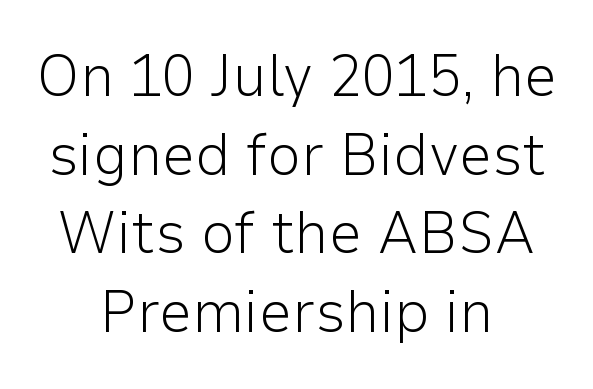
The image shows 60 px light sans-serif type, upright; set centered, normal line spacing (1.31x), normal letter spacing, not underlined; low stroke contrast and a medium x-height.
